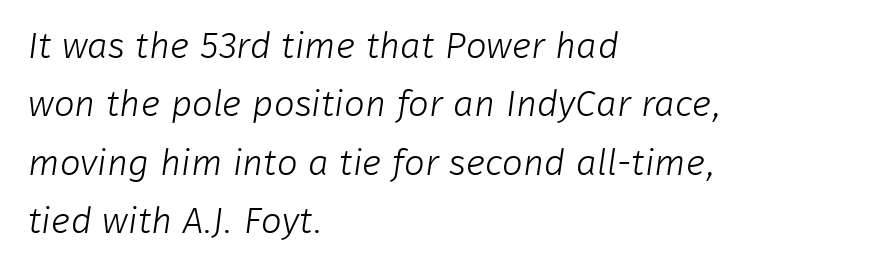
Q: Is the text bold? A: No.
Q: Is the typeface a serif or a sans-serif typeface? A: Sans-serif.
Q: Is the text underlined? A: No.
Q: How is the paragraph aligned? A: Left-aligned.
Q: Is the spacing between letters normal or unusually wide? A: Normal.
Q: Is the spacing between lines tight, normal or loose? A: Normal.
Q: Width (condensed, normal, or wide)? A: Normal.
Q: Stroke contrast? A: Low.
Q: x-height? A: Medium.
Q: Monospaced? A: No.
